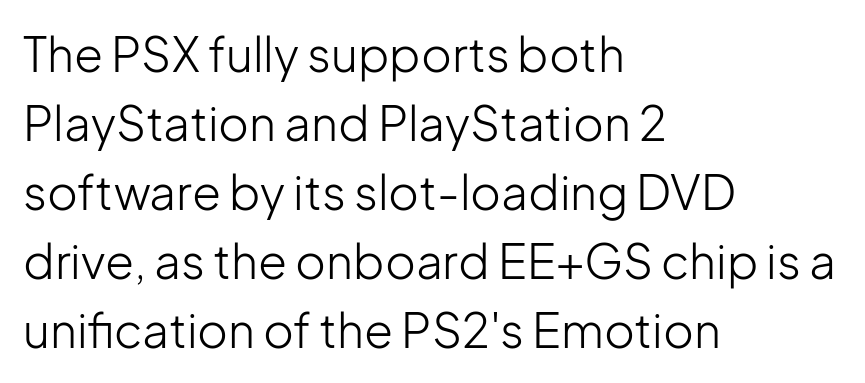
The image shows 47 px light sans-serif type, upright; set left-aligned, normal line spacing (1.47x), normal letter spacing, not underlined; low stroke contrast and a medium x-height.
